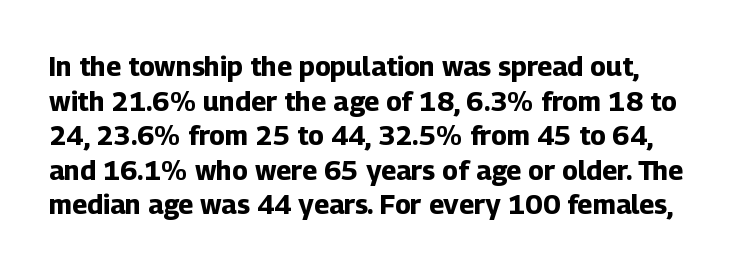
The image shows 27 px bold type, upright; set normal line spacing (1.28x), normal letter spacing, not underlined.
